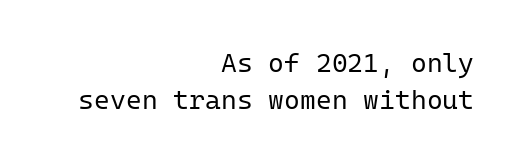
{"italic": "no", "bold": "no", "underline": "no", "align": "right", "line_spacing": "normal", "line_spacing_ratio": 1.38, "letter_spacing": "normal", "letter_spacing_em": 0.0, "glyph_px": 27}
